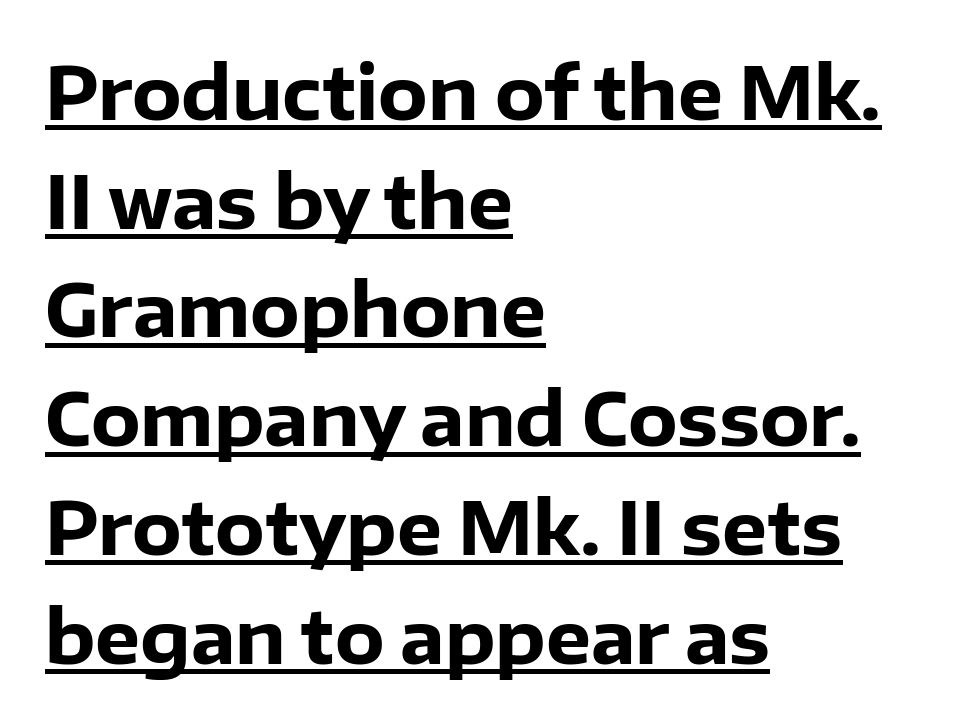
Q: Is the text bold? A: Yes.
Q: Is the text italic (slanted)? A: No, it is upright.
Q: Is the typeface a serif or a sans-serif typeface? A: Sans-serif.
Q: Is the text underlined? A: Yes.
Q: How is the paragraph aligned? A: Left-aligned.
Q: Is the spacing between letters normal or unusually wide? A: Normal.
Q: Is the spacing between lines tight, normal or loose? A: Normal.
Q: Width (condensed, normal, or wide)? A: Normal.
Q: Stroke contrast? A: Low.
Q: x-height? A: Medium.
Q: Monospaced? A: No.
